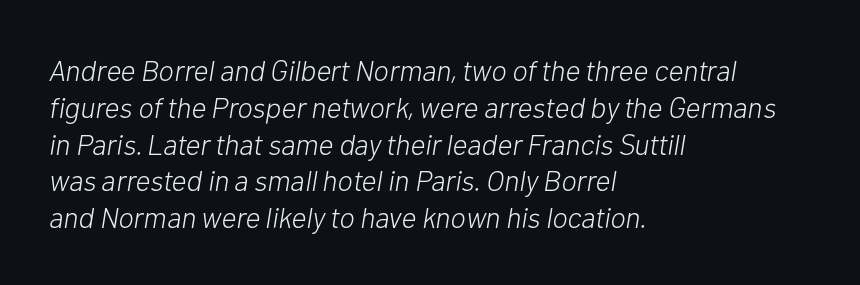
The image shows 29 px light type, italic (leaning right); set left-aligned, normal line spacing (1.27x), normal letter spacing, not underlined; low stroke contrast and a medium x-height.
